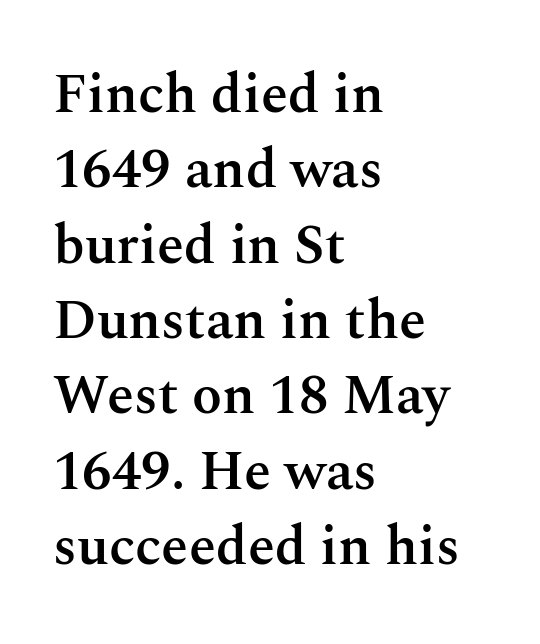
Notice how the passage keeps a crisp vertical edge on the left only. This sample uses an upright cut, with every glyph sitting square on the baseline. The vertical gap from one line to the next is medium. Caption: semibold face, moderately heavy strokes. Observe the ordinary spacing: letters are neighbours, not strangers.
